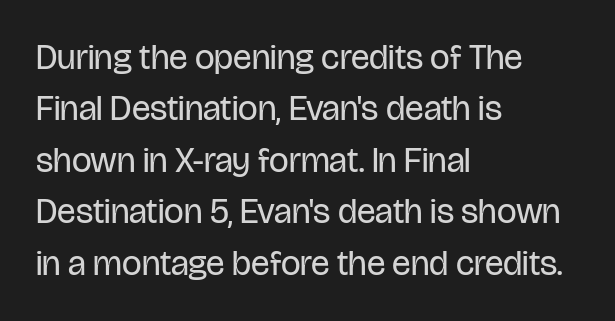
{"serif": "no", "italic": "no", "bold": "no", "weight": "regular", "width": "condensed", "stroke_contrast": "low", "x_height": "large", "monospaced": "no", "underline": "no", "align": "left", "line_spacing": "normal", "line_spacing_ratio": 1.47, "letter_spacing": "normal", "letter_spacing_em": 0.0, "glyph_px": 35}
